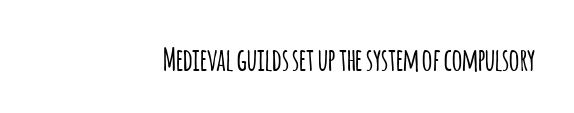
{"serif": "no", "italic": "no", "width": "condensed", "stroke_contrast": "low", "x_height": "large", "monospaced": "no", "underline": "no", "letter_spacing": "normal", "letter_spacing_em": 0.0, "glyph_px": 32}
